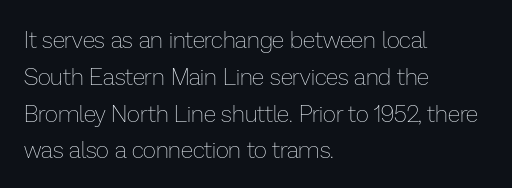
{"italic": "no", "bold": "no", "underline": "no", "align": "left", "line_spacing": "normal", "line_spacing_ratio": 1.6, "letter_spacing": "normal", "letter_spacing_em": 0.0, "glyph_px": 23}
